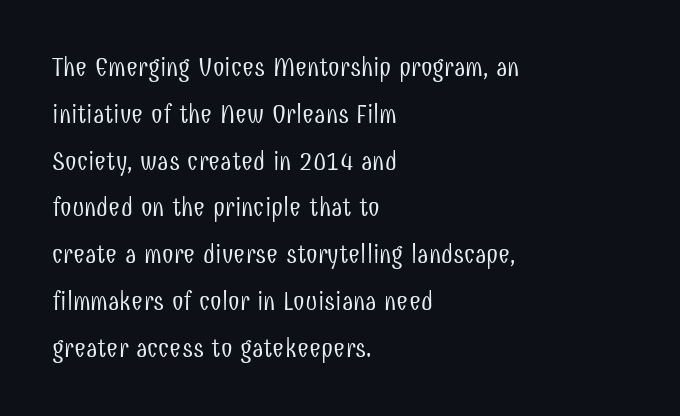
The image shows 26 px text type, upright; set left-aligned, line spacing 1.8x, normal letter spacing, not underlined.
